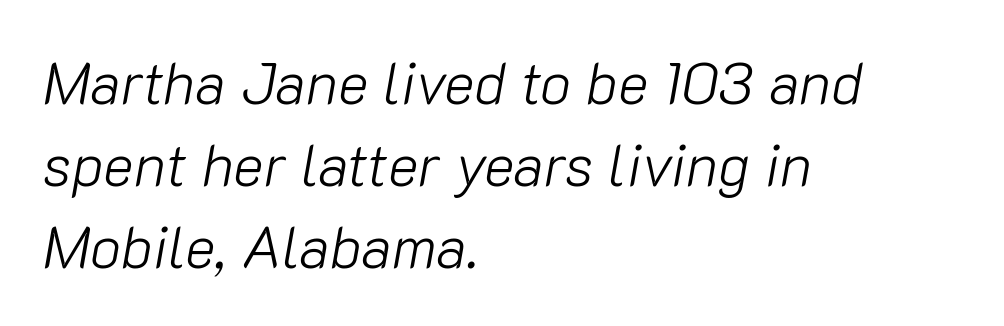
Q: Is the text bold? A: No.
Q: Is the text italic (slanted)? A: Yes, it leans right by about 10 degrees.
Q: Is the text underlined? A: No.
Q: How is the paragraph aligned? A: Left-aligned.
Q: Is the spacing between letters normal or unusually wide? A: Normal.
Q: Is the spacing between lines tight, normal or loose? A: Normal.
Q: Width (condensed, normal, or wide)? A: Normal.
Q: Stroke contrast? A: Low.
Q: x-height? A: Medium.
Q: Monospaced? A: No.
